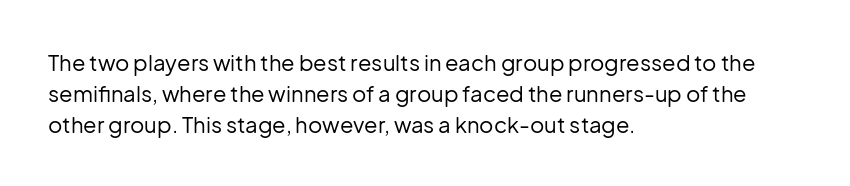
{"italic": "no", "bold": "no", "underline": "no", "align": "left", "line_spacing": "normal", "line_spacing_ratio": 1.4, "letter_spacing": "normal", "letter_spacing_em": 0.0, "glyph_px": 22}
